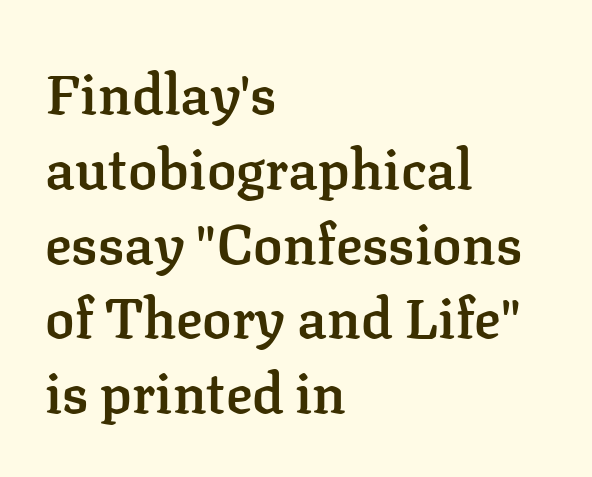
Q: Is the text bold? A: Semi-bold.
Q: Is the text italic (slanted)? A: No, it is upright.
Q: Is the typeface a serif or a sans-serif typeface? A: Serif.
Q: Is the text underlined? A: No.
Q: How is the paragraph aligned? A: Left-aligned.
Q: Is the spacing between letters normal or unusually wide? A: Normal.
Q: Is the spacing between lines tight, normal or loose? A: Normal.
Q: Width (condensed, normal, or wide)? A: Normal.
Q: Stroke contrast? A: Low.
Q: x-height? A: Medium.
Q: Monospaced? A: No.
